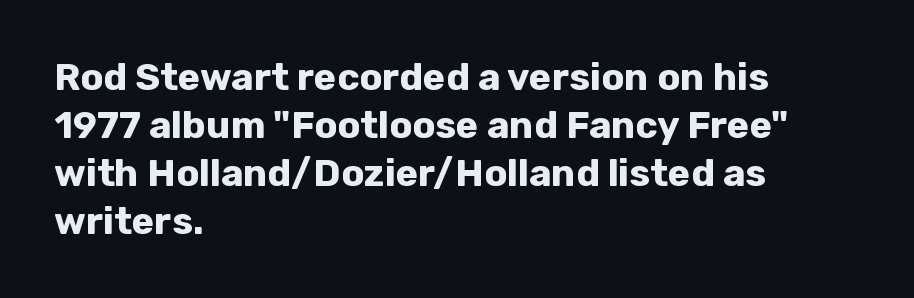
The space beneath each line is pristine and unruled. The passage shown is emphatically bold. Nope, not italic — everything's standing straight. The passage shown has conventional tracking throughout.
